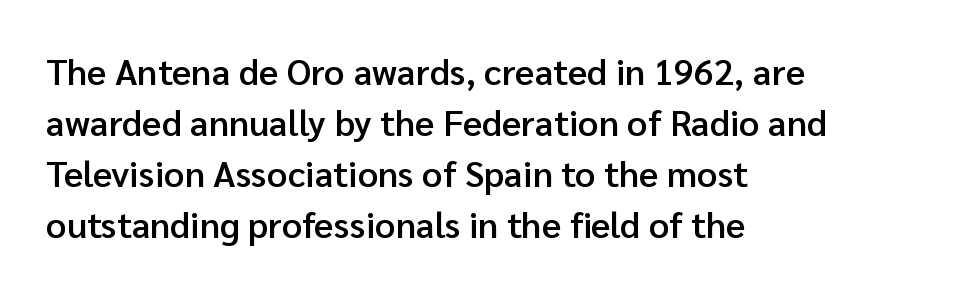
Q: Is the text bold? A: Semi-bold.
Q: Is the text italic (slanted)? A: No, it is upright.
Q: Is the typeface a serif or a sans-serif typeface? A: Sans-serif.
Q: Is the text underlined? A: No.
Q: How is the paragraph aligned? A: Left-aligned.
Q: Is the spacing between letters normal or unusually wide? A: Normal.
Q: Is the spacing between lines tight, normal or loose? A: Normal.
Q: Width (condensed, normal, or wide)? A: Normal.
Q: Stroke contrast? A: Low.
Q: x-height? A: Medium.
Q: Monospaced? A: No.
